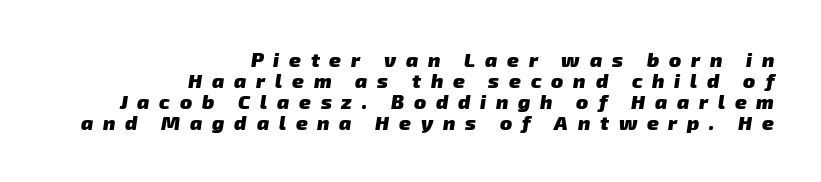
Q: Is the text bold? A: Yes.
Q: Is the text underlined? A: No.
Q: How is the paragraph aligned? A: Right-aligned.
Q: Is the spacing between letters normal or unusually wide? A: Unusually wide.
Q: Is the spacing between lines tight, normal or loose? A: Tight.
